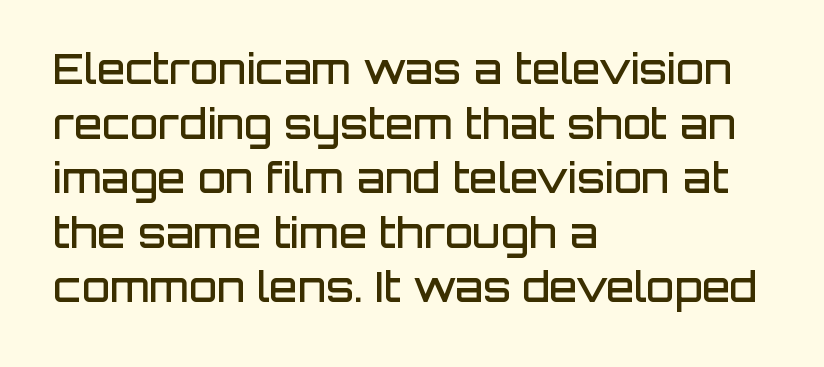
{"serif": "no", "italic": "no", "bold": "semi", "weight": "semibold", "width": "normal", "stroke_contrast": "low", "x_height": "large", "monospaced": "no", "underline": "no", "align": "left", "line_spacing": "normal", "line_spacing_ratio": 1.33, "letter_spacing": "normal", "letter_spacing_em": 0.0, "glyph_px": 41}
